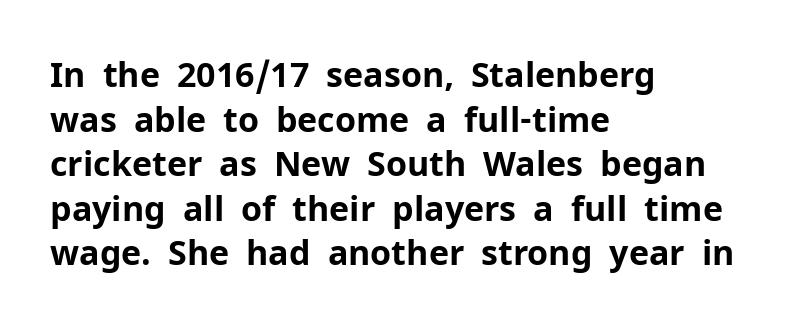
{"serif": "no", "italic": "no", "bold": "yes", "weight": "bold", "width": "normal", "stroke_contrast": "low", "x_height": "medium", "monospaced": "no", "underline": "no", "align": "left", "line_spacing": "normal", "line_spacing_ratio": 1.31, "letter_spacing": "normal", "letter_spacing_em": 0.0, "glyph_px": 34}
